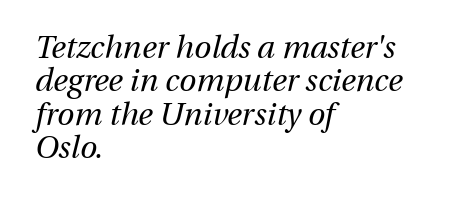
Q: Is the text bold? A: No.
Q: Is the text italic (slanted)? A: Yes, it leans right by about 13 degrees.
Q: Is the text underlined? A: No.
Q: How is the paragraph aligned? A: Left-aligned.
Q: Is the spacing between letters normal or unusually wide? A: Normal.
Q: Is the spacing between lines tight, normal or loose? A: Tight.
Q: Width (condensed, normal, or wide)? A: Normal.
Q: Stroke contrast? A: Medium.
Q: x-height? A: Medium.
Q: Monospaced? A: No.
